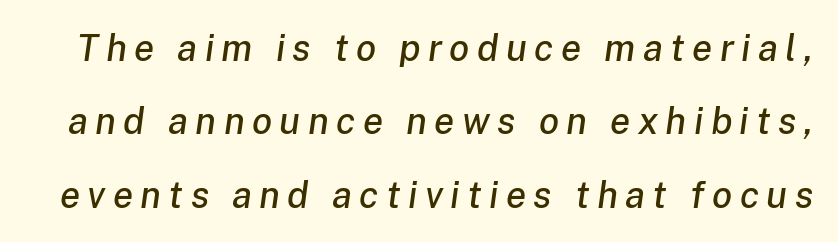
Q: Is the text italic (slanted)? A: Yes, it leans right by about 8 degrees.
Q: Is the text underlined? A: No.
Q: Is the spacing between letters normal or unusually wide? A: Unusually wide.
Q: Is the spacing between lines tight, normal or loose? A: Loose.
Q: Width (condensed, normal, or wide)? A: Normal.
Q: Stroke contrast? A: Low.
Q: x-height? A: Medium.
Q: Monospaced? A: No.
